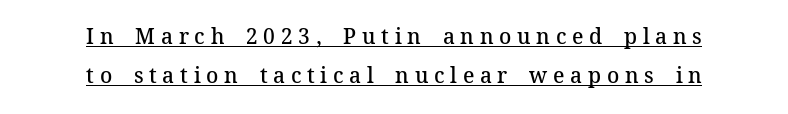
What decoration does the sample have? An underline. Tall strokes in this sample are plumb rather than angled. The passage shown has open, widely tracked lettering throughout. Students, this is semibold: more ink than regular, less than bold.
